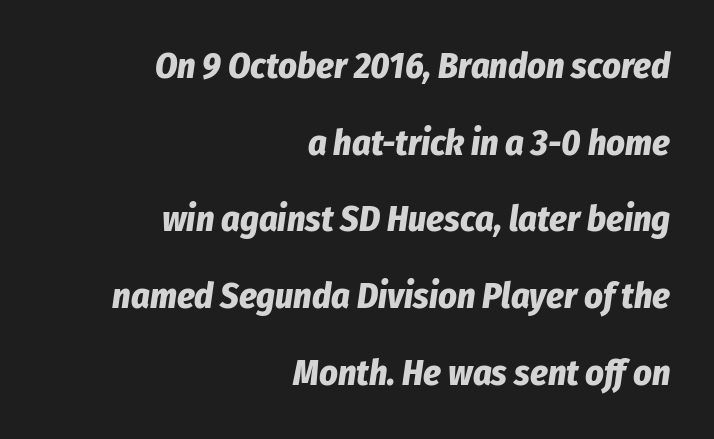
The image shows 36 px bold, condensed type, italic (leaning right); set right-aligned, loose line spacing (2.13x), normal letter spacing, not underlined; low stroke contrast and a medium x-height.
